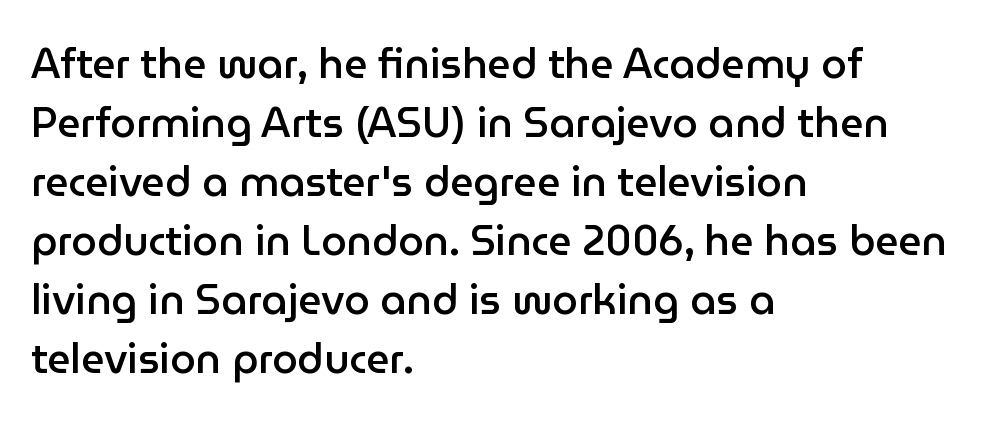
{"serif": "no", "italic": "no", "bold": "semi", "weight": "semibold", "width": "normal", "stroke_contrast": "low", "x_height": "medium", "monospaced": "no", "underline": "no", "align": "left", "line_spacing": "normal", "line_spacing_ratio": 1.44, "letter_spacing": "normal", "letter_spacing_em": 0.0, "glyph_px": 41}
